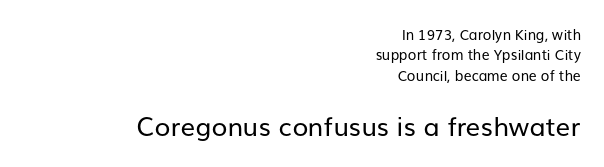
Compared with a flush-left layout, this one pins lines to the opposite, right side. Of the two passages, the one underneath uses the larger point size. No italicization has been applied; the sample stays upright. Bold? No — there's no thickening of the strokes.
